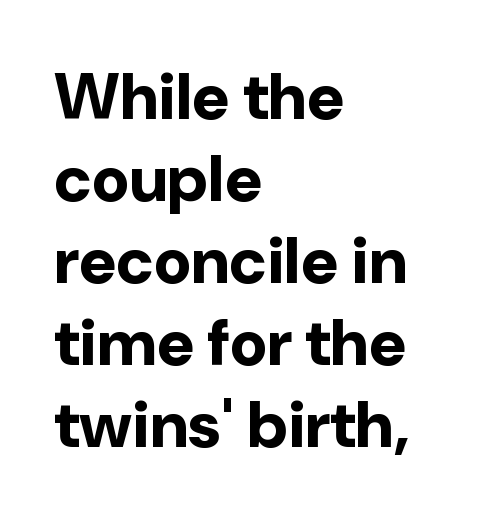
Q: Is the text bold? A: Yes.
Q: Is the text italic (slanted)? A: No, it is upright.
Q: Is the typeface a serif or a sans-serif typeface? A: Sans-serif.
Q: Is the text underlined? A: No.
Q: How is the paragraph aligned? A: Left-aligned.
Q: Is the spacing between letters normal or unusually wide? A: Normal.
Q: Is the spacing between lines tight, normal or loose? A: Normal.
Q: Width (condensed, normal, or wide)? A: Normal.
Q: Stroke contrast? A: Low.
Q: x-height? A: Medium.
Q: Monospaced? A: No.
